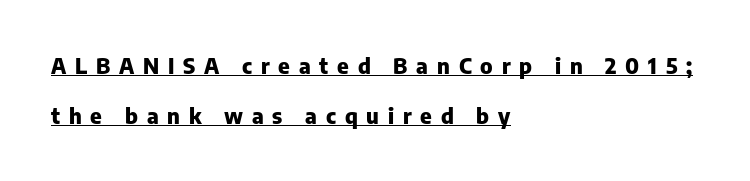
{"italic": "no", "bold": "yes", "underline": "yes", "align": "left", "line_spacing": "loose", "line_spacing_ratio": 2.28, "letter_spacing": "wide", "letter_spacing_em": 0.4, "glyph_px": 22}
